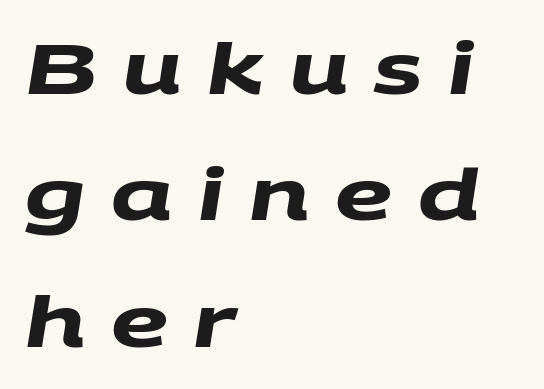
Caption: multi-line text, flush left, ragged right. Check under the words: just untouched page. Each letter keeps its own natural width here, so spacing adapts to shape. Substantial extra tracking has been applied to these lines. Weight check: bold — yes, fully.
